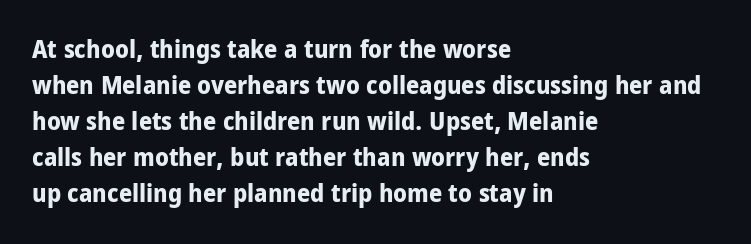
Q: Is the text bold? A: Yes.
Q: Is the text italic (slanted)? A: No, it is upright.
Q: Is the text underlined? A: No.
Q: How is the paragraph aligned? A: Left-aligned.
Q: Is the spacing between letters normal or unusually wide? A: Normal.
Q: Is the spacing between lines tight, normal or loose? A: Normal.
